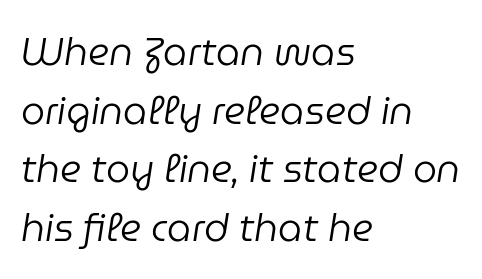
{"italic": "yes", "lean": "right", "slant_degrees": 9, "bold": "no", "weight": "regular", "width": "normal", "stroke_contrast": "low", "x_height": "medium", "monospaced": "no", "underline": "no", "align": "left", "line_spacing": "normal", "line_spacing_ratio": 1.54, "letter_spacing": "normal", "letter_spacing_em": 0.0, "glyph_px": 38}
